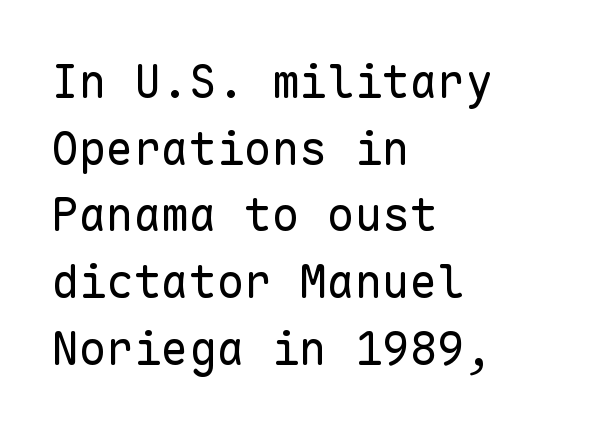
Vertical strokes here are truly vertical. Caption: multi-line text, flush left, ragged right. Think standard paragraph weight, or any step lighter than that. Anything drawn beneath the words? Only blank space.
